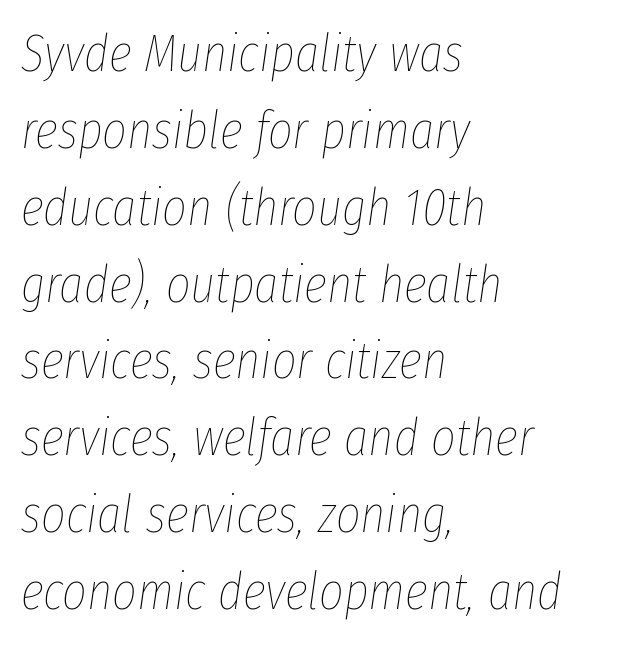
This is oblique type, the kind used for emphasis or titles. The typesetter chose a ragged-right arrangement here. The words here are not underlined. The letters sit at their default tracking, neither squeezed nor spread.
